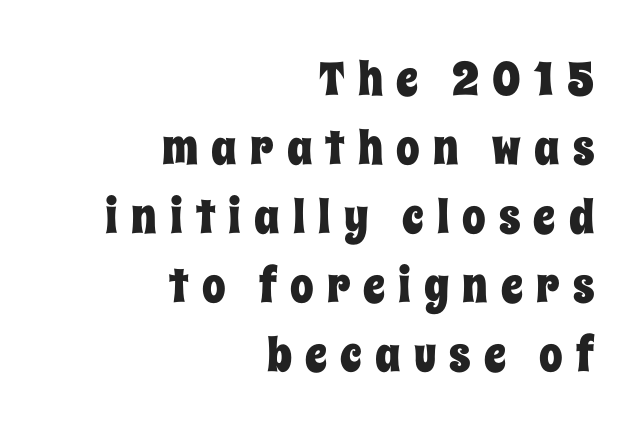
The image shows 47 px condensed type, upright; set right-aligned, normal line spacing (1.47x), unusually wide letter spacing (+0.28 em), not underlined; low stroke contrast and a large x-height.
